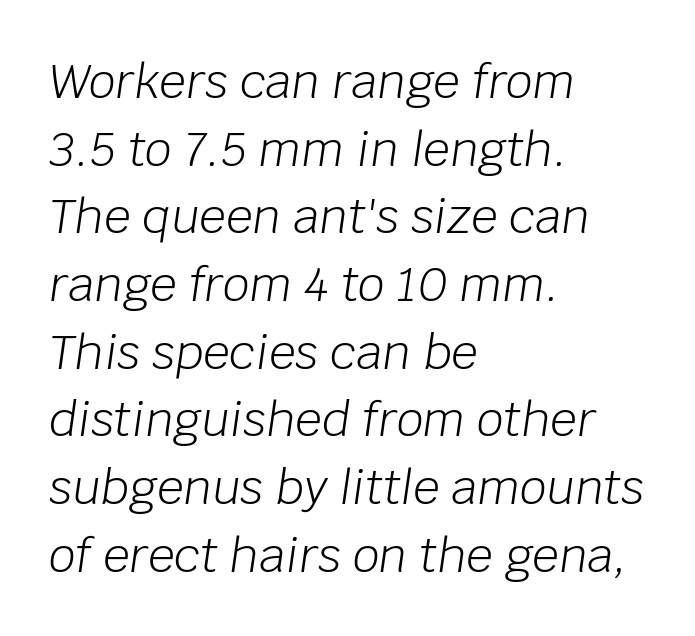
{"italic": "yes", "lean": "right", "slant_degrees": 8, "bold": "no", "weight": "light", "width": "normal", "stroke_contrast": "low", "x_height": "large", "monospaced": "no", "underline": "no", "align": "left", "line_spacing": "normal", "line_spacing_ratio": 1.44, "letter_spacing": "normal", "letter_spacing_em": 0.0, "glyph_px": 47}
